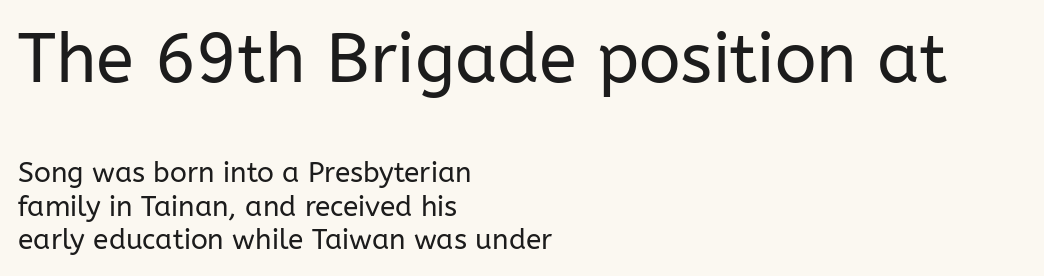
The image shows 69 px regular-weight sans-serif type, upright; set left-aligned, line spacing 1.2x, normal letter spacing, not underlined; the first (top) block is 2.46x larger; low stroke contrast and a medium x-height.
